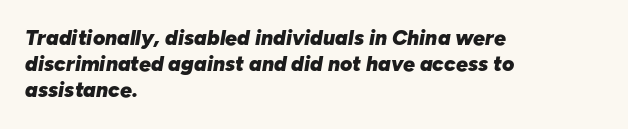
Q: Is the text bold? A: Yes.
Q: Is the text italic (slanted)? A: Yes, it leans right by about 10 degrees.
Q: Is the text underlined? A: No.
Q: How is the paragraph aligned? A: Left-aligned.
Q: Is the spacing between letters normal or unusually wide? A: Normal.
Q: Is the spacing between lines tight, normal or loose? A: Normal.
